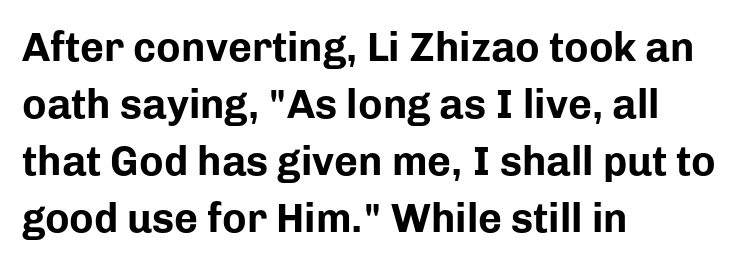
This rendering features lettering with no underline. The characters display no serif detailing; their extremities are plain. Each letter keeps its own natural width here, so spacing adapts to shape. These lines are set flush left with a ragged right edge. Reading down the column, the eye jumps a familiar distance to each next line.
